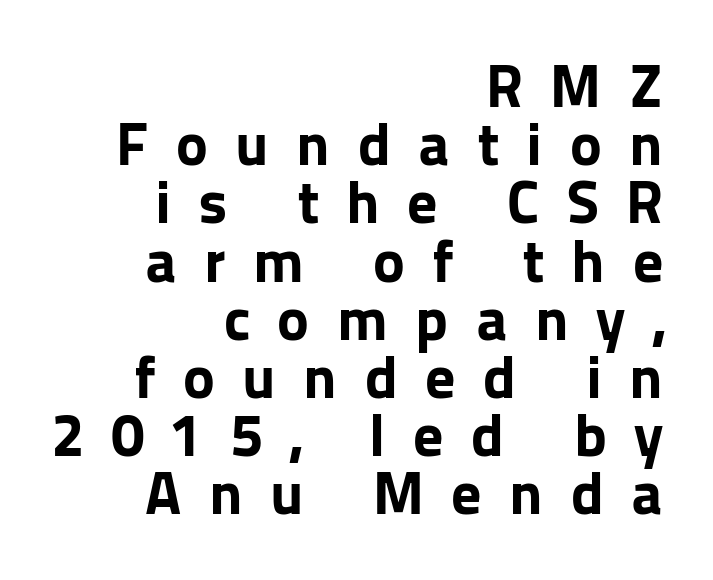
{"serif": "no", "italic": "no", "bold": "yes", "weight": "bold", "width": "normal", "stroke_contrast": "low", "x_height": "medium", "monospaced": "no", "underline": "no", "align": "right", "line_spacing": "tight", "line_spacing_ratio": 0.97, "letter_spacing": "wide", "letter_spacing_em": 0.46, "glyph_px": 60}
